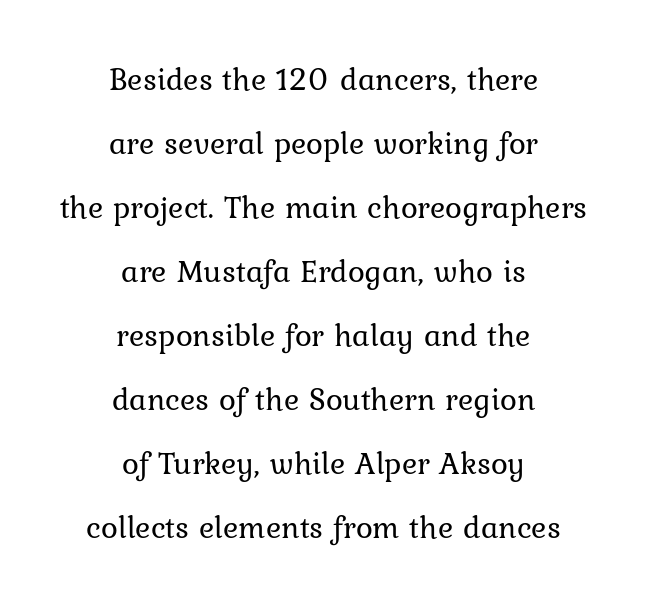
This is not heavy type; no bold has been used. This is serif lettering, the kind often seen in printed books. The gap between lines stays unmarked. Quick note: not italic, upright. Each new line begins a long way beneath the previous one.
